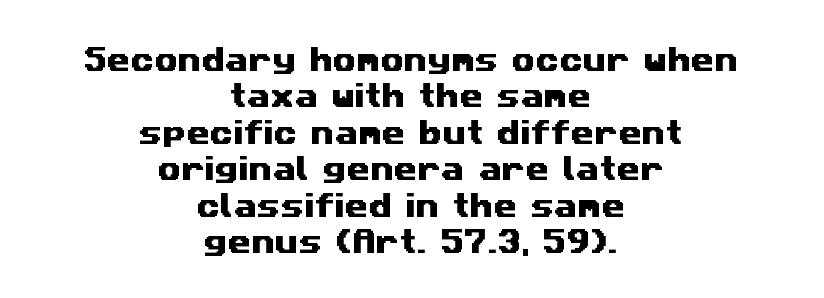
The image shows 27 px text type; set centered, normal line spacing (1.35x), normal letter spacing, not underlined.
